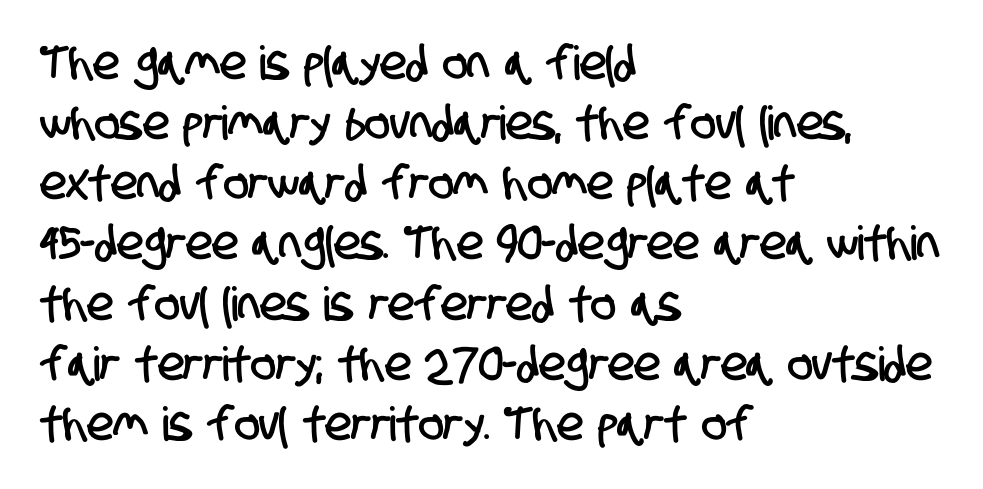
The image shows 47 px condensed sans-serif type; set left-aligned, normal line spacing (1.28x), normal letter spacing, not underlined; low stroke contrast and a large x-height.
